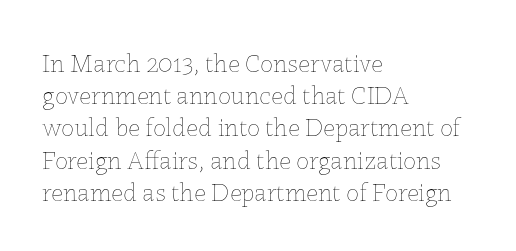
The image shows 26 px text type, upright; set left-aligned, line spacing 1.24x, normal letter spacing, not underlined.
